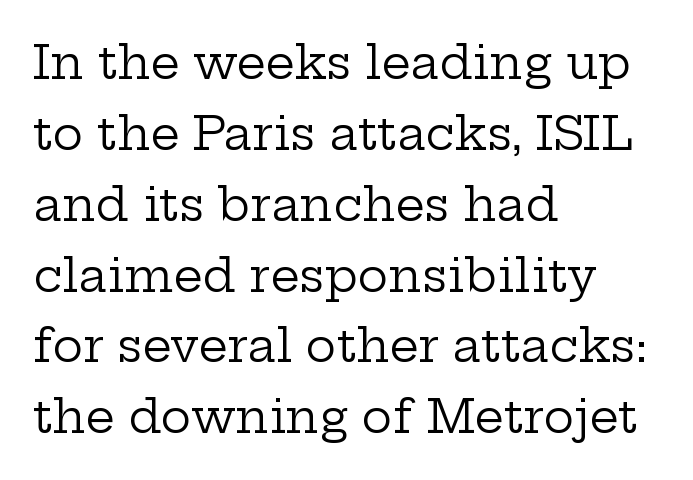
Q: Is the text bold? A: No.
Q: Is the text italic (slanted)? A: No, it is upright.
Q: Is the typeface a serif or a sans-serif typeface? A: Serif.
Q: Is the text underlined? A: No.
Q: How is the paragraph aligned? A: Left-aligned.
Q: Is the spacing between letters normal or unusually wide? A: Normal.
Q: Is the spacing between lines tight, normal or loose? A: Normal.
Q: Width (condensed, normal, or wide)? A: Wide.
Q: Stroke contrast? A: Low.
Q: x-height? A: Medium.
Q: Monospaced? A: No.
